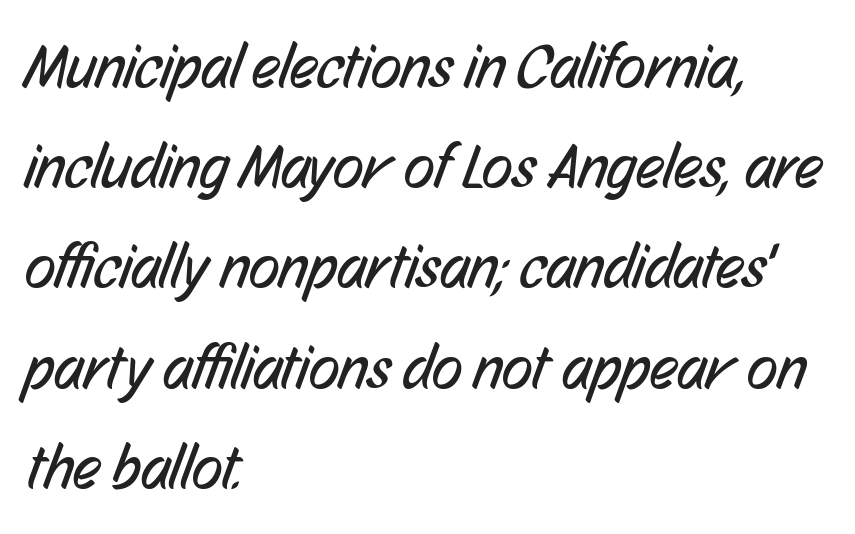
The image shows 63 px regular-weight, condensed sans-serif type; set left-aligned, normal line spacing (1.59x), normal letter spacing, not underlined; low stroke contrast and a medium x-height.
